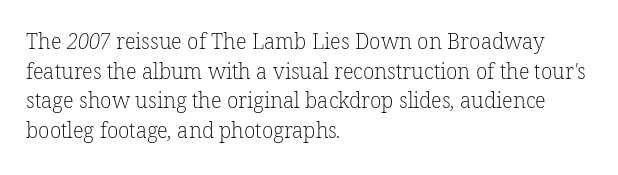
The image shows 21 px text type; set left-aligned, normal line spacing (1.41x), normal letter spacing, not underlined.
